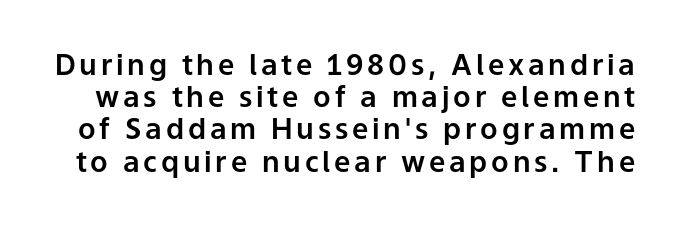
A roman cut, with each character standing at attention. Letters rest on an invisible, unmarked baseline. The block of text is dense from top to bottom, with scant space between rows. The type family on display is of the sans-serif kind. The rendering uses natural spacing where letterforms have individual widths.
